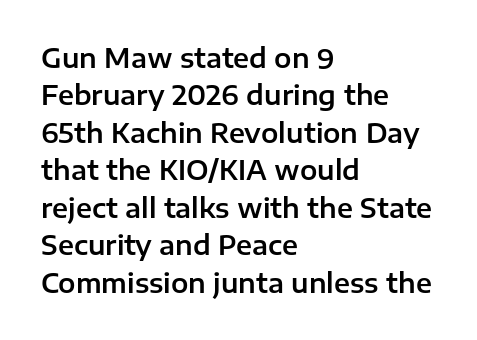
A typesetter would call this zero additional tracking. The string is rendered with underlining switched off. Reading down the block, your eye returns to a fixed left position each line. The lines sit at an ordinary, default distance from one another.
